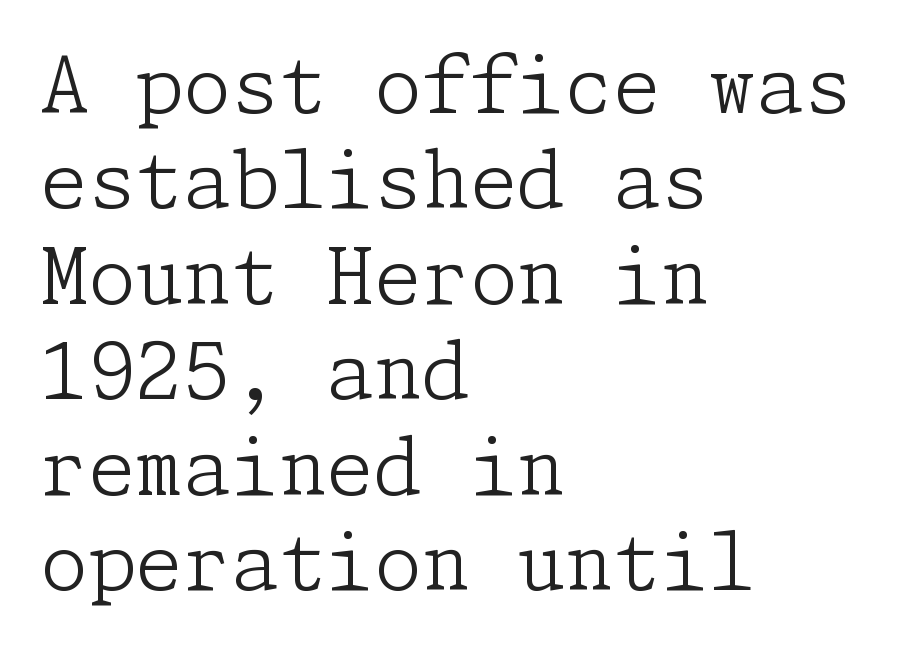
The ragged edge is on the right, which tells us the setting is flush left. Descenders hang freely into open space. The tracking reads as untouched default to a designer's eye. Ordinary non-slanted type is in use.
